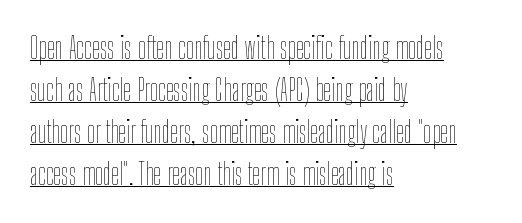
Q: Is the text bold? A: No.
Q: Is the text italic (slanted)? A: No, it is upright.
Q: Is the text underlined? A: Yes.
Q: How is the paragraph aligned? A: Left-aligned.
Q: Is the spacing between letters normal or unusually wide? A: Normal.
Q: Is the spacing between lines tight, normal or loose? A: Normal.
Q: Width (condensed, normal, or wide)? A: Condensed.
Q: Stroke contrast? A: Low.
Q: x-height? A: Medium.
Q: Monospaced? A: No.
